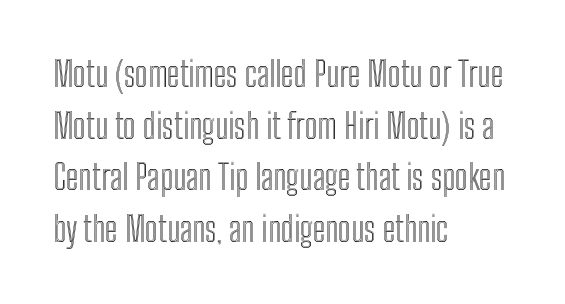
{"italic": "no", "width": "condensed", "x_height": "medium", "monospaced": "no", "underline": "no", "align": "left", "line_spacing": "normal", "line_spacing_ratio": 1.52, "letter_spacing": "normal", "letter_spacing_em": 0.0, "glyph_px": 34}
